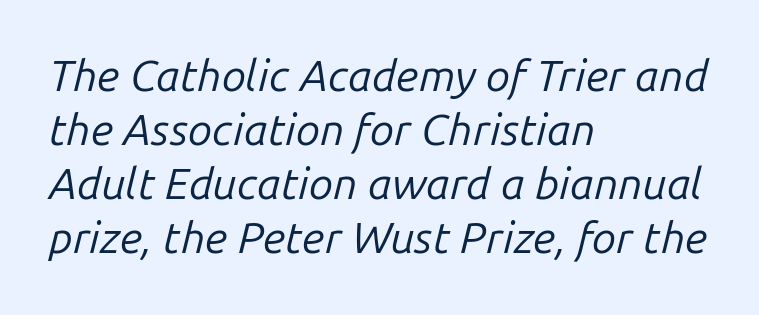
Q: Is the text bold? A: No.
Q: Is the text italic (slanted)? A: Yes, it leans right by about 14 degrees.
Q: Is the text underlined? A: No.
Q: How is the paragraph aligned? A: Left-aligned.
Q: Is the spacing between letters normal or unusually wide? A: Normal.
Q: Width (condensed, normal, or wide)? A: Normal.
Q: Stroke contrast? A: Low.
Q: x-height? A: Medium.
Q: Monospaced? A: No.
